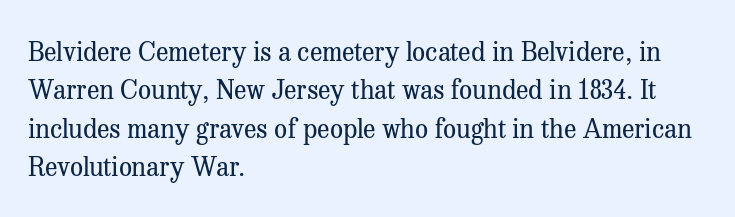
The image shows 26 px text type, upright; set left-aligned, normal line spacing (1.48x), normal letter spacing, not underlined.
